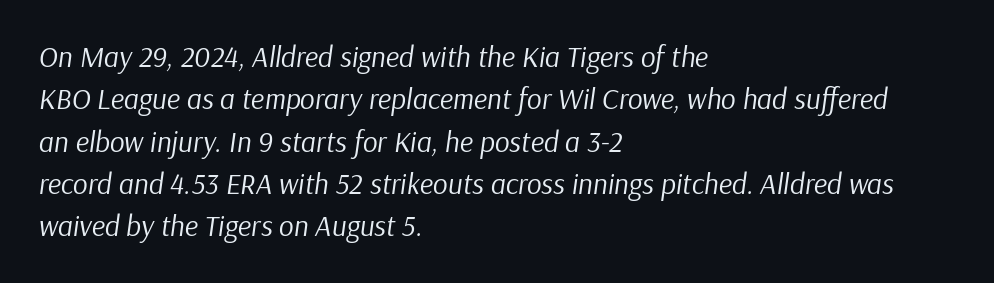
Q: Is the text bold? A: No.
Q: Is the text italic (slanted)? A: Yes, it leans right by about 9 degrees.
Q: Is the text underlined? A: No.
Q: How is the paragraph aligned? A: Left-aligned.
Q: Is the spacing between letters normal or unusually wide? A: Normal.
Q: Is the spacing between lines tight, normal or loose? A: Normal.
Q: Width (condensed, normal, or wide)? A: Normal.
Q: Stroke contrast? A: Low.
Q: x-height? A: Medium.
Q: Monospaced? A: No.
